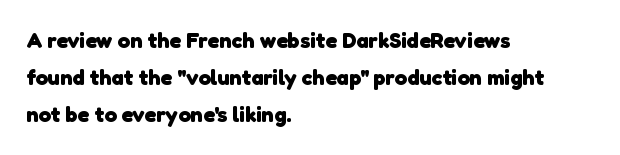
Q: Is the text bold? A: Yes.
Q: Is the text underlined? A: No.
Q: How is the paragraph aligned? A: Left-aligned.
Q: Is the spacing between letters normal or unusually wide? A: Normal.
Q: Is the spacing between lines tight, normal or loose? A: Normal.
